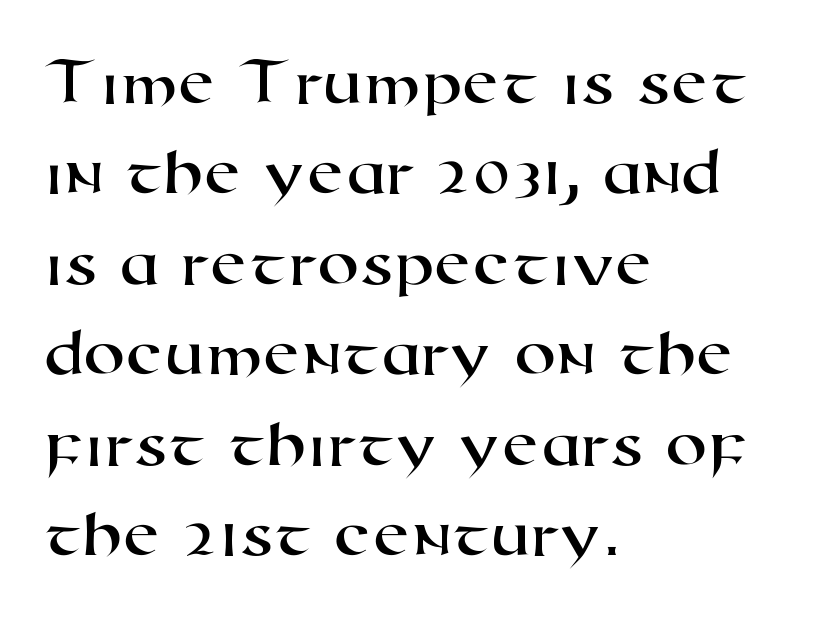
Q: Is the typeface a serif or a sans-serif typeface? A: Sans-serif.
Q: Is the text underlined? A: No.
Q: How is the paragraph aligned? A: Left-aligned.
Q: Is the spacing between letters normal or unusually wide? A: Normal.
Q: Is the spacing between lines tight, normal or loose? A: Normal.
Q: Width (condensed, normal, or wide)? A: Wide.
Q: Stroke contrast? A: High.
Q: x-height? A: Medium.
Q: Monospaced? A: No.
